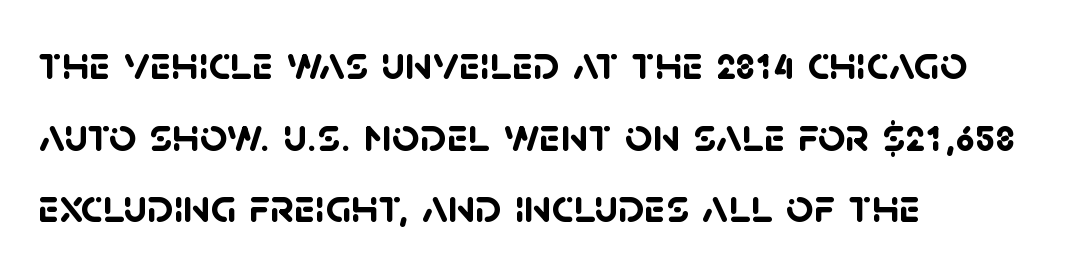
Q: Is the text bold? A: Yes.
Q: Is the typeface a serif or a sans-serif typeface? A: Sans-serif.
Q: Is the text underlined? A: No.
Q: How is the paragraph aligned? A: Left-aligned.
Q: Is the spacing between letters normal or unusually wide? A: Normal.
Q: Is the spacing between lines tight, normal or loose? A: Normal.
Q: Width (condensed, normal, or wide)? A: Normal.
Q: Stroke contrast? A: Low.
Q: x-height? A: Large.
Q: Monospaced? A: No.
